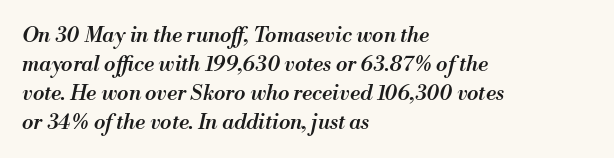
{"italic": "yes", "lean": "right", "slant_degrees": 13, "bold": "semi", "underline": "no", "align": "left", "line_spacing": "normal", "line_spacing_ratio": 1.38, "letter_spacing": "normal", "letter_spacing_em": 0.0, "glyph_px": 21}
